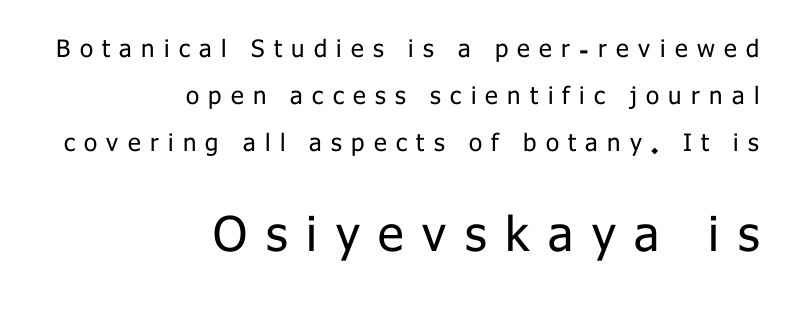
The font family rendered here belongs to the sans-serif group. The face used here is proportionally spaced, like ordinary book or web type. This reads as an unemphasized weight, regular at the heaviest. Italic: no, the glyphs are upright roman. All the whitespace from short lines collects on the left.
